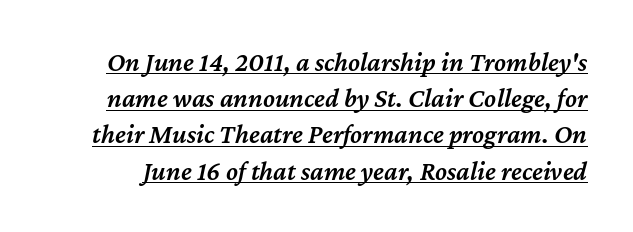
Q: Is the text bold? A: Semi-bold.
Q: Is the text italic (slanted)? A: Yes, it leans right by about 12 degrees.
Q: Is the text underlined? A: Yes.
Q: Is the spacing between letters normal or unusually wide? A: Normal.
Q: Is the spacing between lines tight, normal or loose? A: Normal.
